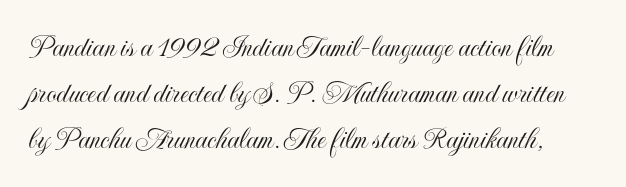
The specimen omits any rule beneath the text block's lines. This rendering leaves character spacing at its baseline value. The line-height multiplier appears to be the usual default. Note the varied advance widths — an 'i' is clearly narrower than an 'm'.
